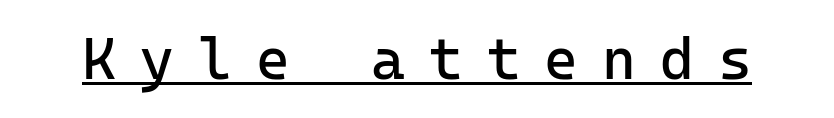
The image shows 58 px regular-weight sans-serif type, upright, monospaced; set unusually wide letter spacing (+0.41 em), underlined; low stroke contrast and a medium x-height.
